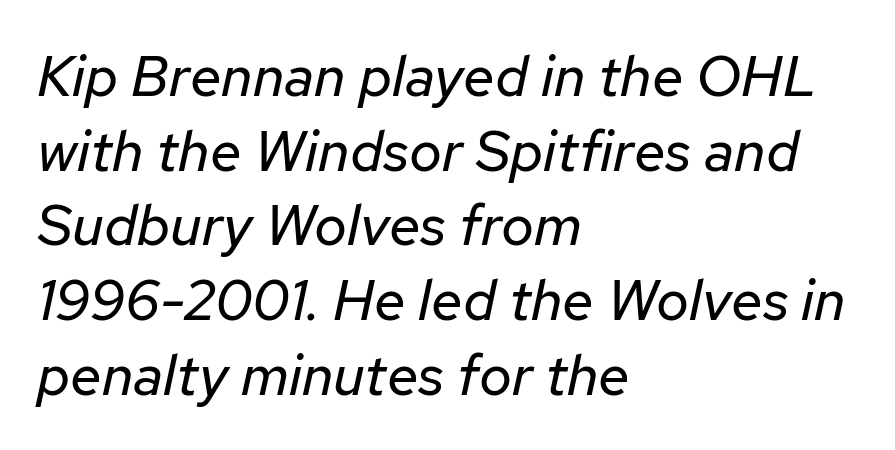
{"italic": "yes", "lean": "right", "slant_degrees": 12, "bold": "no", "weight": "regular", "width": "normal", "stroke_contrast": "low", "x_height": "medium", "monospaced": "no", "underline": "no", "align": "left", "line_spacing": "normal", "line_spacing_ratio": 1.31, "letter_spacing": "normal", "letter_spacing_em": 0.0, "glyph_px": 57}
